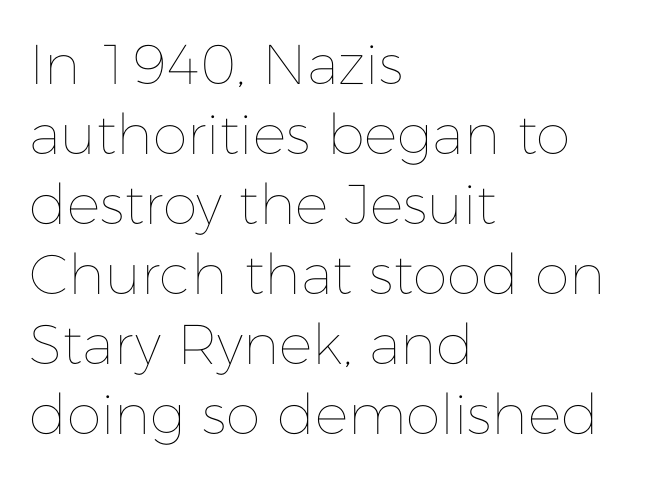
Nope, not italic — everything's standing straight. Letter spacing: default. Baseline-to-baseline distance is the conventional proportion of letter height. Summary of weight: not heavy and not bold. All the whitespace from short lines collects on the right. A typesetter would call this proportional, since set widths differ per character.
